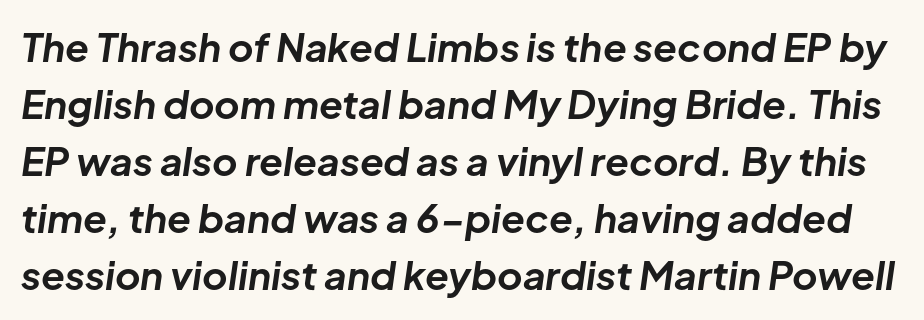
Q: Is the text bold? A: Yes.
Q: Is the text italic (slanted)? A: Yes, it leans right by about 8 degrees.
Q: Is the text underlined? A: No.
Q: Is the spacing between letters normal or unusually wide? A: Normal.
Q: Is the spacing between lines tight, normal or loose? A: Normal.
Q: Width (condensed, normal, or wide)? A: Normal.
Q: Stroke contrast? A: Low.
Q: x-height? A: Medium.
Q: Monospaced? A: No.
